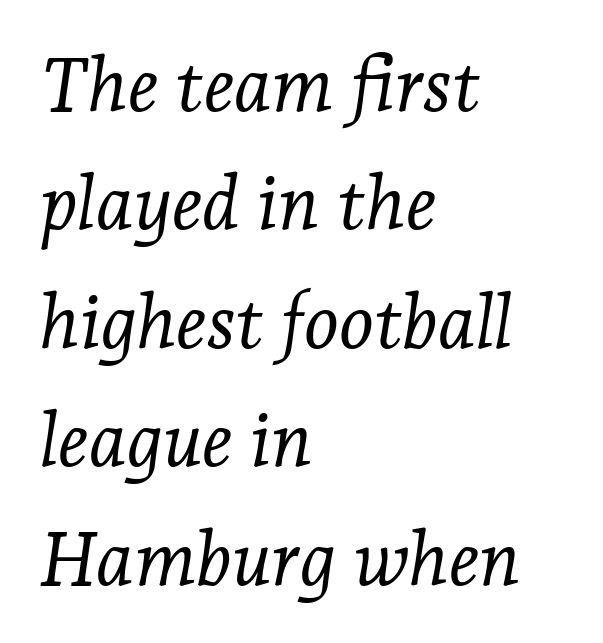
The area under the type is left untouched. Character widths vary here, with narrow letters taking less room than wide ones. Students, observe: this is what conventionally led text looks like. The passage is arranged the way most books set body copy — flush left. The typeface has the unassuming heft of standard copy or less. Each word holds together tightly as a unit, with standard inter-letter gaps.
